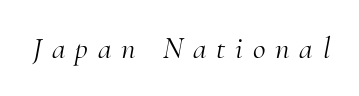
{"serif": "yes", "italic": "yes", "lean": "right", "slant_degrees": 10, "bold": "no", "weight": "light", "width": "normal", "stroke_contrast": "medium", "x_height": "small", "monospaced": "no", "underline": "no", "letter_spacing": "wide", "letter_spacing_em": 0.32, "glyph_px": 31}
